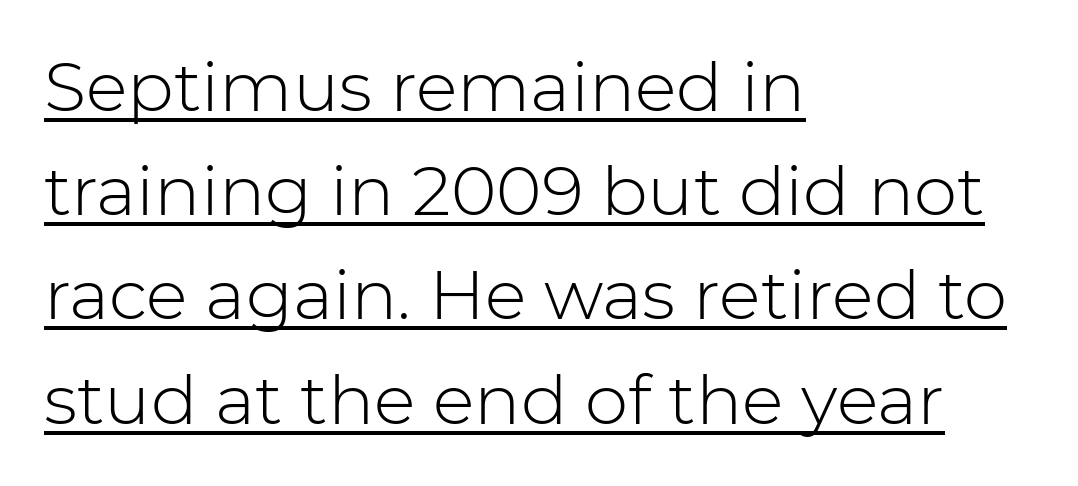
Q: Is the text bold? A: No.
Q: Is the text italic (slanted)? A: No, it is upright.
Q: Is the typeface a serif or a sans-serif typeface? A: Sans-serif.
Q: Is the text underlined? A: Yes.
Q: How is the paragraph aligned? A: Left-aligned.
Q: Is the spacing between letters normal or unusually wide? A: Normal.
Q: Is the spacing between lines tight, normal or loose? A: Normal.
Q: Width (condensed, normal, or wide)? A: Normal.
Q: Stroke contrast? A: Low.
Q: x-height? A: Medium.
Q: Monospaced? A: No.
